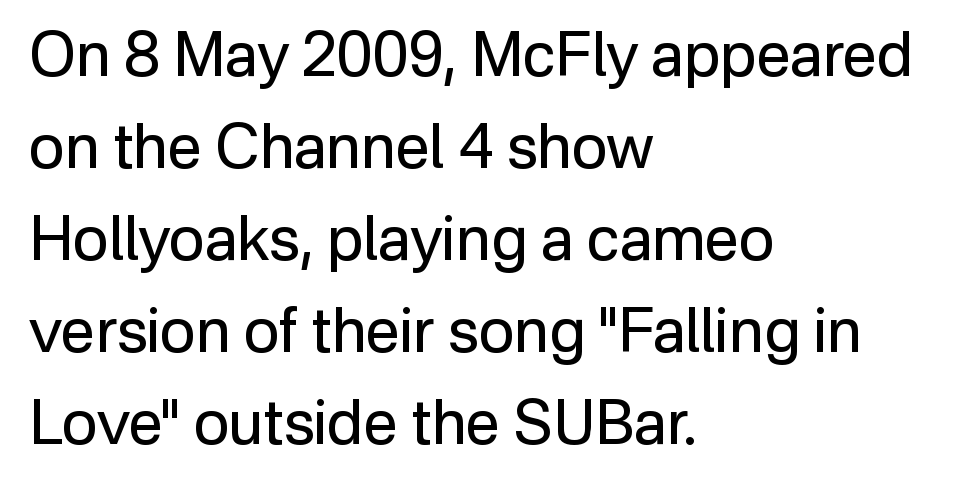
{"serif": "no", "italic": "no", "bold": "no", "weight": "regular", "width": "normal", "stroke_contrast": "low", "x_height": "medium", "monospaced": "no", "underline": "no", "align": "left", "line_spacing": "normal", "line_spacing_ratio": 1.51, "letter_spacing": "normal", "letter_spacing_em": 0.0, "glyph_px": 61}
